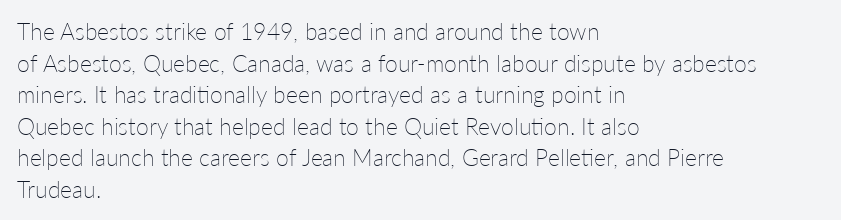
The image shows 23 px text type, upright; set left-aligned, normal line spacing (1.37x), normal letter spacing, not underlined.
